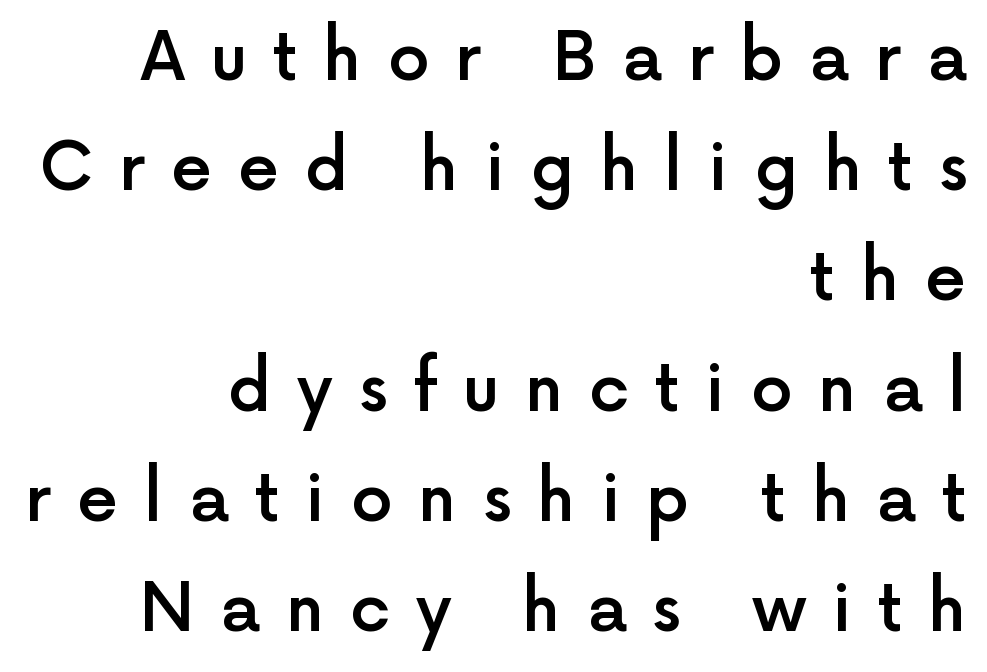
Q: Is the text bold? A: Semi-bold.
Q: Is the text italic (slanted)? A: No, it is upright.
Q: Is the typeface a serif or a sans-serif typeface? A: Sans-serif.
Q: Is the text underlined? A: No.
Q: How is the paragraph aligned? A: Right-aligned.
Q: Is the spacing between letters normal or unusually wide? A: Unusually wide.
Q: Is the spacing between lines tight, normal or loose? A: Normal.
Q: Width (condensed, normal, or wide)? A: Normal.
Q: x-height? A: Medium.
Q: Monospaced? A: No.
